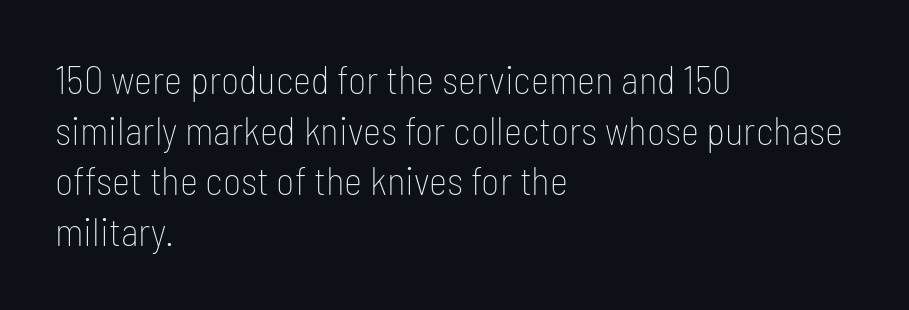
{"serif": "no", "italic": "no", "bold": "no", "weight": "thin", "width": "condensed", "stroke_contrast": "low", "x_height": "medium", "monospaced": "no", "underline": "no", "align": "left", "line_spacing": "normal", "line_spacing_ratio": 1.3, "letter_spacing": "normal", "letter_spacing_em": 0.0, "glyph_px": 39}
